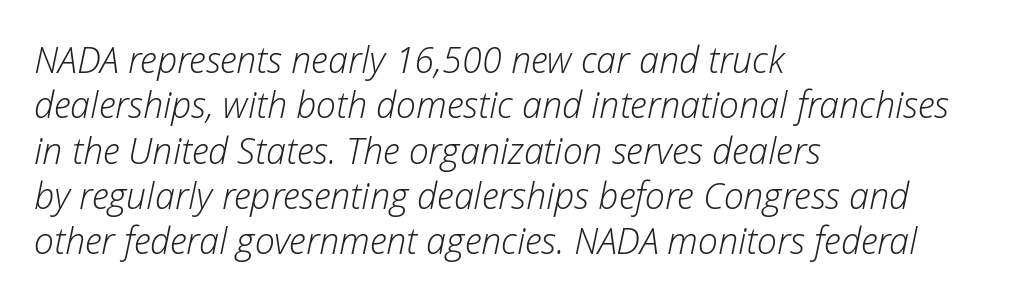
Q: Is the text bold? A: No.
Q: Is the text italic (slanted)? A: Yes, it leans right by about 12 degrees.
Q: Is the text underlined? A: No.
Q: How is the paragraph aligned? A: Left-aligned.
Q: Is the spacing between letters normal or unusually wide? A: Normal.
Q: Is the spacing between lines tight, normal or loose? A: Normal.
Q: Width (condensed, normal, or wide)? A: Normal.
Q: Stroke contrast? A: Low.
Q: x-height? A: Medium.
Q: Monospaced? A: No.
